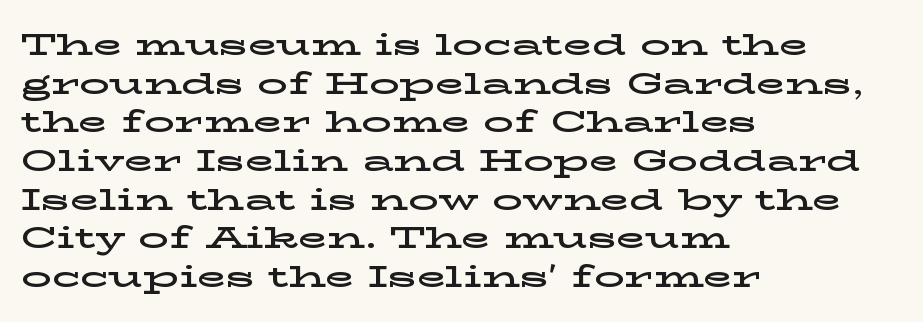
The space beneath each line is pristine and unruled. Serif or sans? Serif — the stroke terminals have little feet. Rows of type keep a routine distance in the vertical direction. The lettering stays uniformly vertical, giving the passage a roman look.
